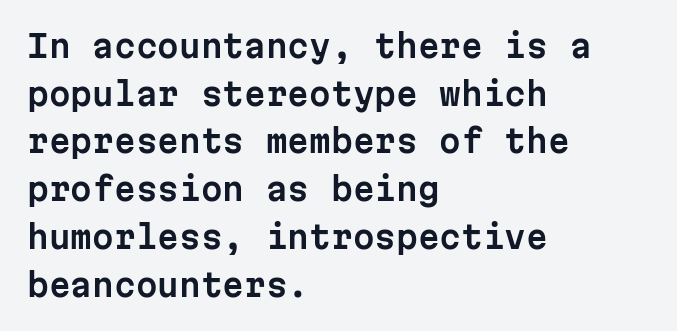
The image shows 31 px sans-serif type, upright, monospaced; set left-aligned, normal line spacing (1.54x), normal letter spacing, not underlined; low stroke contrast and a medium x-height.
